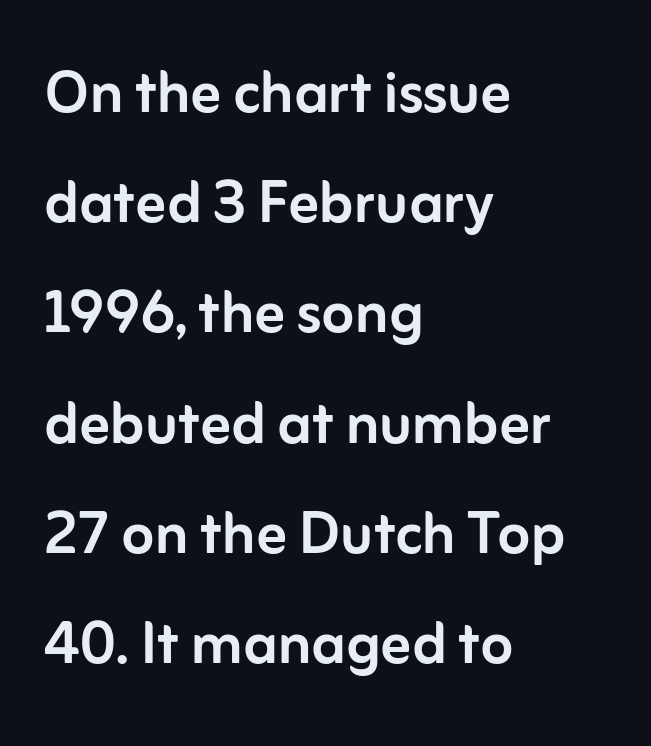
Q: Is the text italic (slanted)? A: No, it is upright.
Q: Is the typeface a serif or a sans-serif typeface? A: Sans-serif.
Q: Is the text underlined? A: No.
Q: How is the paragraph aligned? A: Left-aligned.
Q: Is the spacing between letters normal or unusually wide? A: Normal.
Q: Is the spacing between lines tight, normal or loose? A: Normal.
Q: Width (condensed, normal, or wide)? A: Normal.
Q: Stroke contrast? A: Low.
Q: x-height? A: Medium.
Q: Monospaced? A: No.
